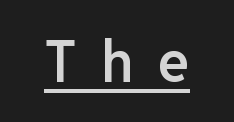
Q: Is the text bold? A: Semi-bold.
Q: Is the text italic (slanted)? A: No, it is upright.
Q: Is the typeface a serif or a sans-serif typeface? A: Sans-serif.
Q: Is the text underlined? A: Yes.
Q: Is the spacing between letters normal or unusually wide? A: Unusually wide.
Q: Width (condensed, normal, or wide)? A: Normal.
Q: Stroke contrast? A: Low.
Q: x-height? A: Medium.
Q: Monospaced? A: Yes.
